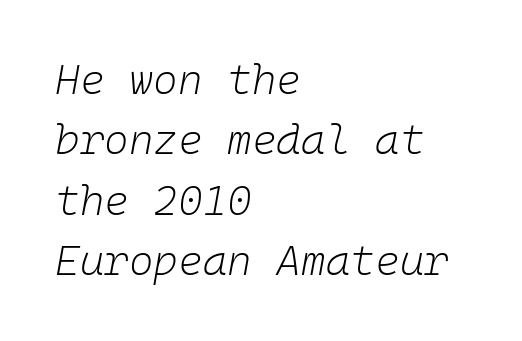
Q: Is the text bold? A: No.
Q: Is the text italic (slanted)? A: Yes, it leans right by about 10 degrees.
Q: Is the text underlined? A: No.
Q: How is the paragraph aligned? A: Left-aligned.
Q: Is the spacing between letters normal or unusually wide? A: Normal.
Q: Is the spacing between lines tight, normal or loose? A: Normal.
Q: Width (condensed, normal, or wide)? A: Normal.
Q: Stroke contrast? A: Low.
Q: x-height? A: Medium.
Q: Monospaced? A: Yes.
